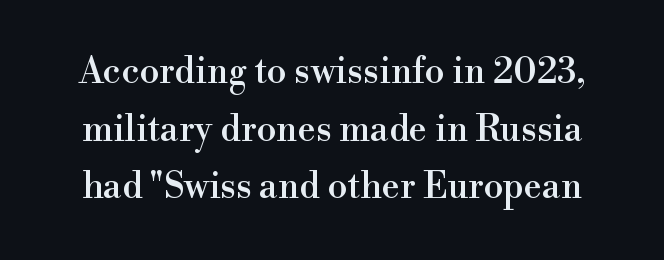
Between one letter and the next there's only the usual sliver of space. Unmarked baselines from the first word to the last. The face used here is seriffed, in the tradition of book romans. Nope, not italic — everything's standing straight. A typesetter would call this proportional, since set widths differ per character.
